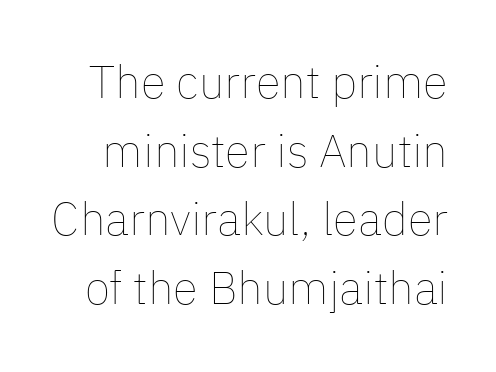
Do the characters align in a grid? No, the font is proportional. Weight: regular or lighter. What's the leading like? Ordinary, nothing unusual. What stands out about the letter spacing? Nothing — it is the standard amount. The strip under each line holds only bare page.
